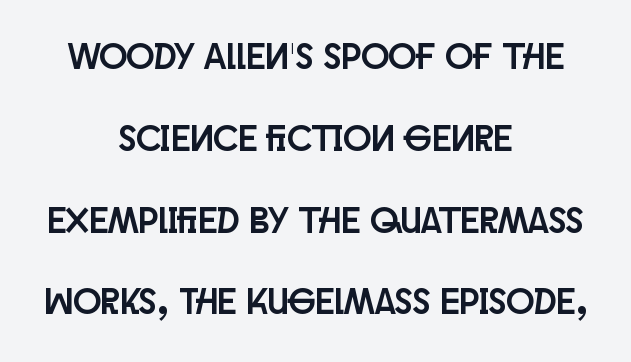
Q: Is the text italic (slanted)? A: No, it is upright.
Q: Is the typeface a serif or a sans-serif typeface? A: Sans-serif.
Q: Is the text underlined? A: No.
Q: How is the paragraph aligned? A: Centered.
Q: Is the spacing between letters normal or unusually wide? A: Normal.
Q: Is the spacing between lines tight, normal or loose? A: Loose.
Q: Width (condensed, normal, or wide)? A: Condensed.
Q: Stroke contrast? A: Low.
Q: x-height? A: Large.
Q: Monospaced? A: No.
